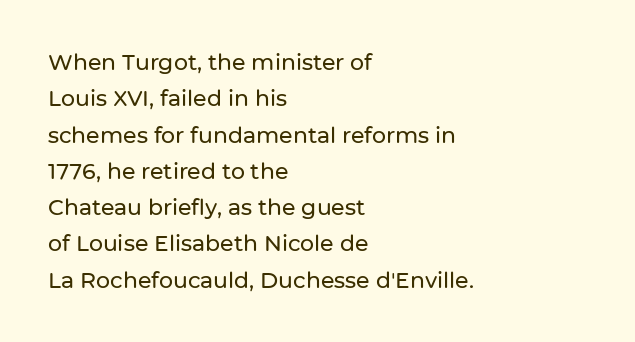
This is roman type, the default non-slanted kind. How are the letters spaced? Ordinarily, with no added tracking. Normally led — the rows are evenly, conventionally spaced. The lines are quadded left. The specimen omits any rule beneath the text block's lines.
